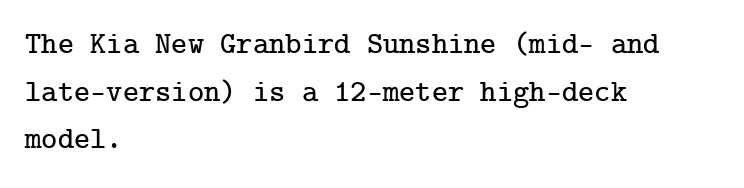
Q: Is the text italic (slanted)? A: No, it is upright.
Q: Is the typeface a serif or a sans-serif typeface? A: Serif.
Q: Is the text underlined? A: No.
Q: How is the paragraph aligned? A: Left-aligned.
Q: Is the spacing between letters normal or unusually wide? A: Normal.
Q: Is the spacing between lines tight, normal or loose? A: Normal.
Q: Width (condensed, normal, or wide)? A: Normal.
Q: Stroke contrast? A: Low.
Q: x-height? A: Medium.
